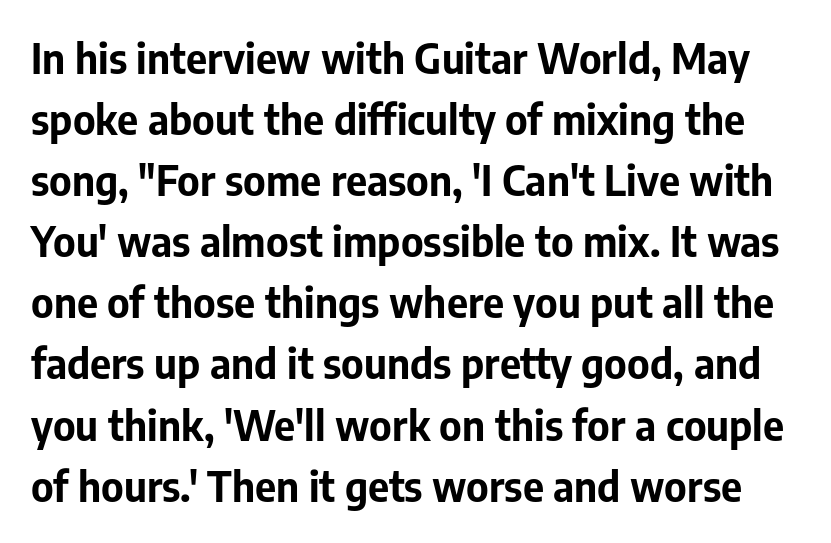
Q: Is the text bold? A: Yes.
Q: Is the text italic (slanted)? A: No, it is upright.
Q: Is the typeface a serif or a sans-serif typeface? A: Sans-serif.
Q: Is the text underlined? A: No.
Q: Is the spacing between letters normal or unusually wide? A: Normal.
Q: Is the spacing between lines tight, normal or loose? A: Normal.
Q: Width (condensed, normal, or wide)? A: Normal.
Q: Stroke contrast? A: Low.
Q: x-height? A: Medium.
Q: Monospaced? A: No.
